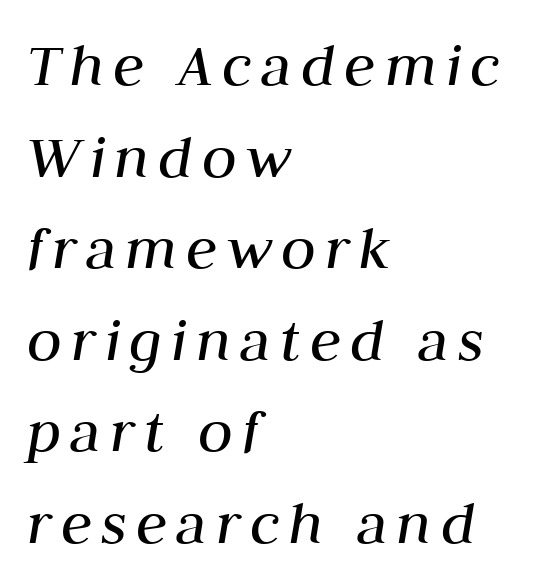
Q: Is the text bold? A: No.
Q: Is the text italic (slanted)? A: Yes, it leans right by about 10 degrees.
Q: Is the text underlined? A: No.
Q: How is the paragraph aligned? A: Left-aligned.
Q: Is the spacing between lines tight, normal or loose? A: Normal.
Q: Width (condensed, normal, or wide)? A: Normal.
Q: Stroke contrast? A: Medium.
Q: x-height? A: Medium.
Q: Monospaced? A: No.
